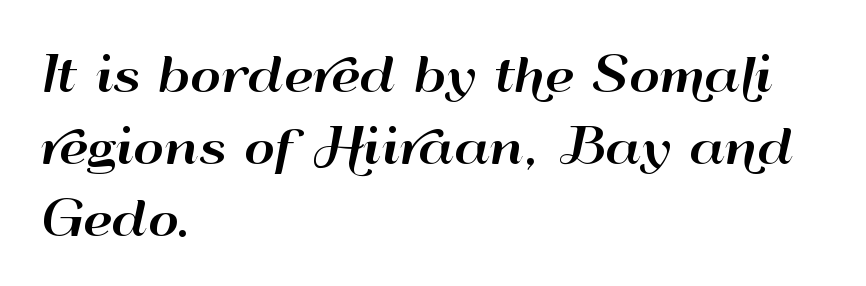
Q: Is the text italic (slanted)? A: Yes.
Q: Is the typeface a serif or a sans-serif typeface? A: Sans-serif.
Q: Is the text underlined? A: No.
Q: How is the paragraph aligned? A: Left-aligned.
Q: Is the spacing between letters normal or unusually wide? A: Normal.
Q: Is the spacing between lines tight, normal or loose? A: Normal.
Q: Width (condensed, normal, or wide)? A: Wide.
Q: Stroke contrast? A: High.
Q: x-height? A: Small.
Q: Monospaced? A: No.
